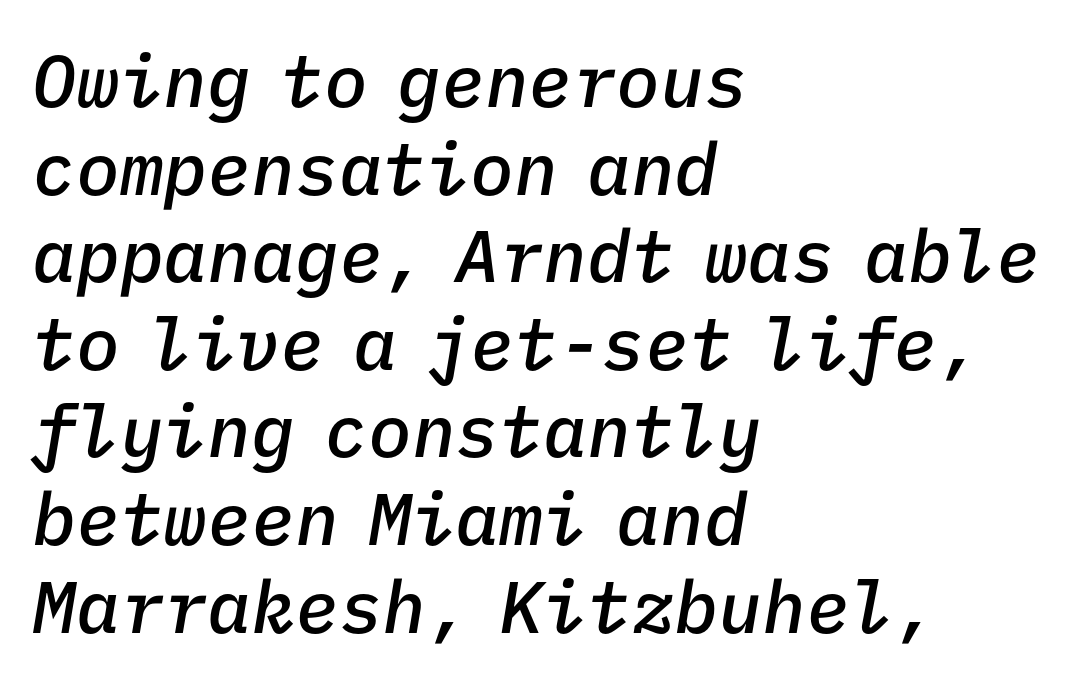
Q: Is the text bold? A: Semi-bold.
Q: Is the text italic (slanted)? A: Yes, it leans right by about 9 degrees.
Q: Is the text underlined? A: No.
Q: How is the paragraph aligned? A: Left-aligned.
Q: Is the spacing between letters normal or unusually wide? A: Normal.
Q: Width (condensed, normal, or wide)? A: Normal.
Q: Stroke contrast? A: Low.
Q: x-height? A: Medium.
Q: Monospaced? A: Yes.
